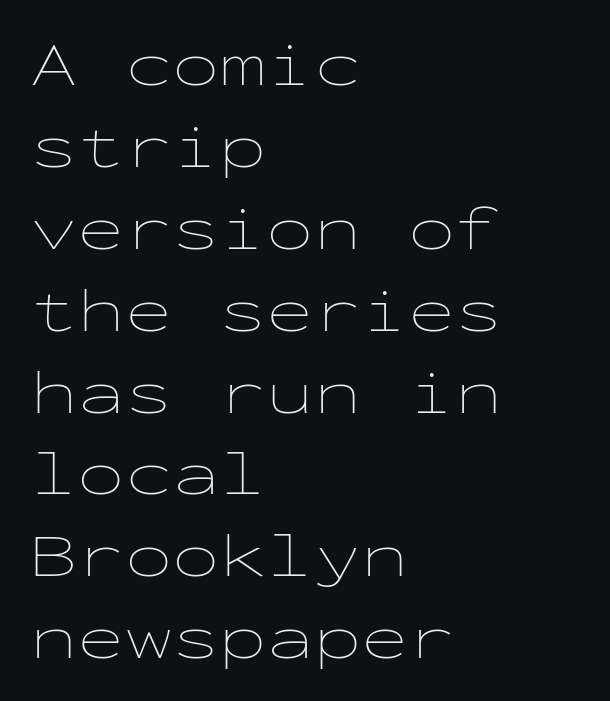
Whoever set this chose a conventional vertical rhythm. Monospaced: the letters line up in strict vertical columns. The typeface has the unassuming heft of standard copy or less. The space directly below the letters is spotless. Spacing between characters is what you'd get straight out of the box. Characters remain perfectly vertical along every line.
